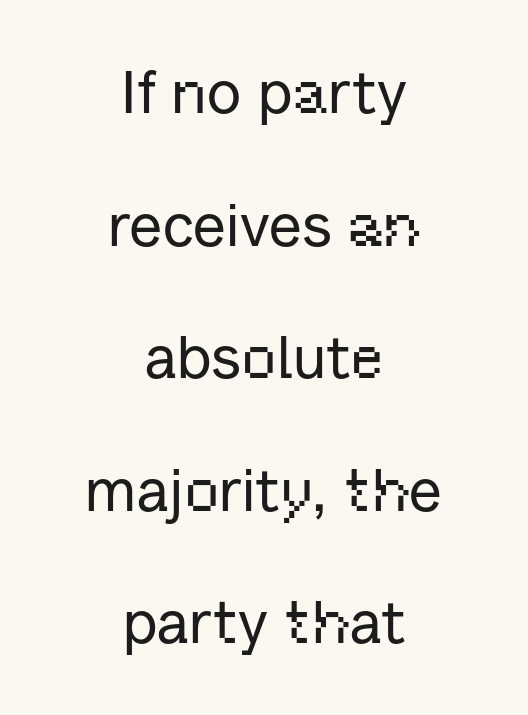
Varying glyph widths throughout — classic text-font behaviour. Visually the block forms a symmetrical silhouette, jagged on both flanks. There is no visible air inserted between adjacent glyphs. Words float on clear page, feet unadorned. Vertically, the passage feels expansive, rows floating well apart. Unlike italic type, these characters show no tilt at all.
